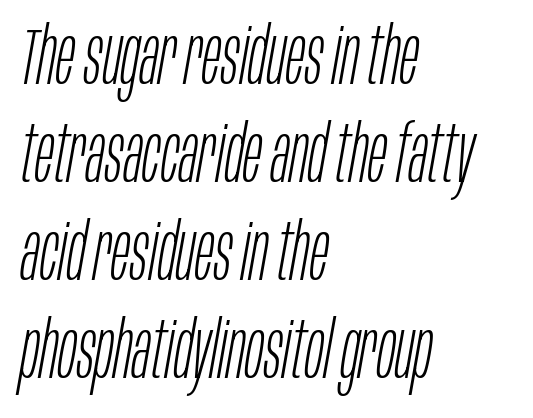
Where is the straight margin? On the left. A quiet, ordinary-to-light weight characterises the typeface. The typography opts for an oblique posture over an upright one. The space beneath each line is pristine and unruled. You could not count columns in this text — the font is proportionally spaced. Standard letterfit; no display-style spreading of the glyphs.
